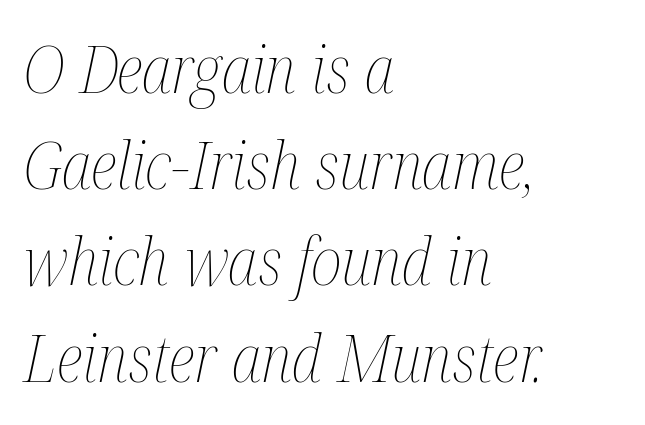
{"italic": "yes", "lean": "right", "slant_degrees": 12, "bold": "no", "weight": "thin", "width": "condensed", "stroke_contrast": "medium", "x_height": "medium", "monospaced": "no", "underline": "no", "align": "left", "line_spacing": "normal", "line_spacing_ratio": 1.48, "letter_spacing": "normal", "letter_spacing_em": 0.0, "glyph_px": 65}
